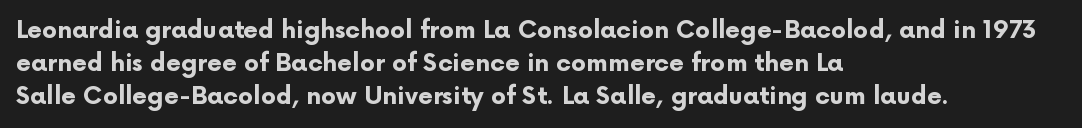
{"italic": "no", "bold": "yes", "underline": "no", "align": "left", "line_spacing": "normal", "line_spacing_ratio": 1.37, "letter_spacing": "normal", "letter_spacing_em": 0.0, "glyph_px": 24}
